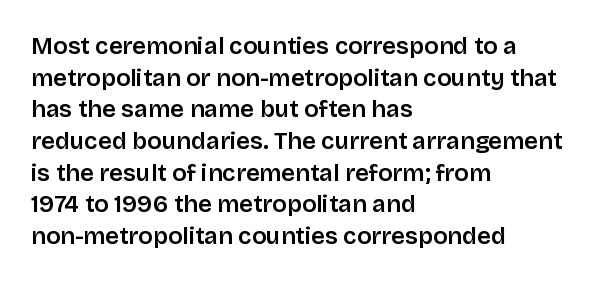
{"italic": "no", "underline": "no", "align": "left", "line_spacing": "normal", "line_spacing_ratio": 1.32, "letter_spacing": "normal", "letter_spacing_em": 0.0, "glyph_px": 24}
